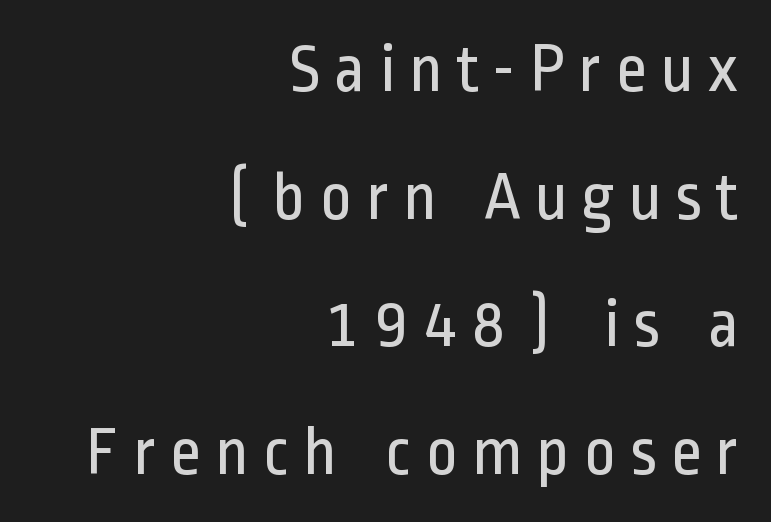
{"serif": "no", "italic": "no", "bold": "no", "weight": "regular", "width": "condensed", "stroke_contrast": "low", "x_height": "medium", "monospaced": "no", "underline": "no", "align": "right", "line_spacing_ratio": 1.85, "glyph_px": 69}
